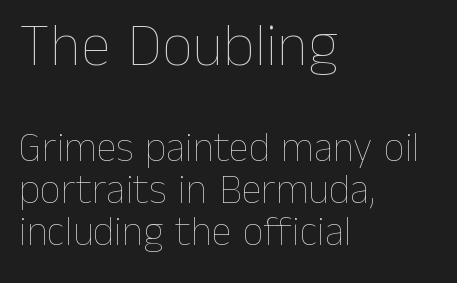
The image shows 61 px thin type, upright; set left-aligned, tight line spacing (1.02x), normal letter spacing, not underlined; the first (top) block is 1.49x larger; low stroke contrast and a medium x-height.
